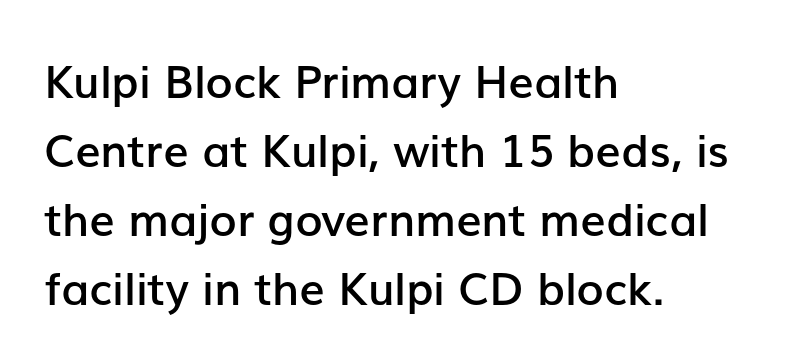
The image shows 45 px semibold sans-serif type, upright; set left-aligned, normal line spacing (1.53x), normal letter spacing, not underlined; low stroke contrast and a medium x-height.
